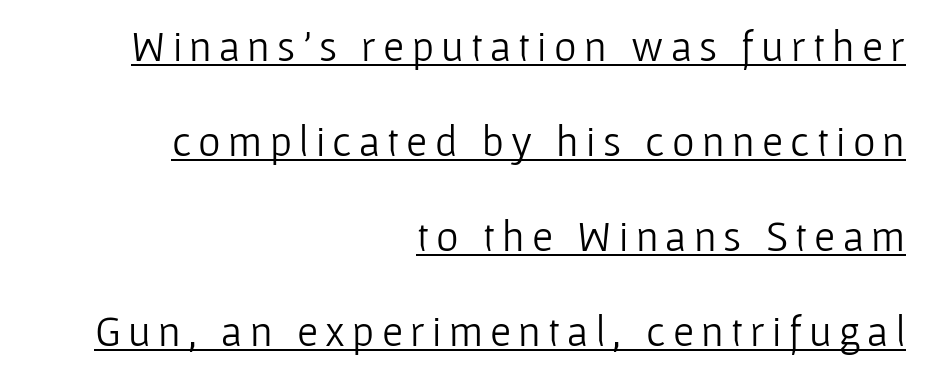
{"serif": "no", "italic": "no", "bold": "no", "weight": "light", "width": "normal", "stroke_contrast": "low", "x_height": "medium", "monospaced": "no", "underline": "yes", "align": "right", "line_spacing": "loose", "line_spacing_ratio": 2.21, "glyph_px": 43}
